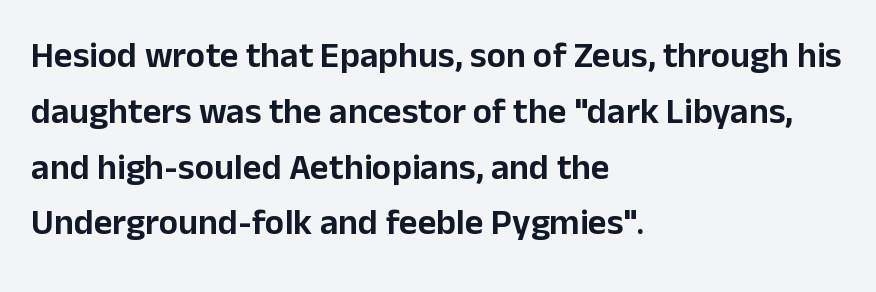
The image shows 36 px sans-serif type, upright; set left-aligned, normal line spacing (1.55x), normal letter spacing, not underlined; low stroke contrast and a medium x-height.
